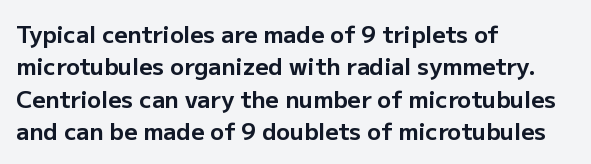
The image shows 23 px bold type, upright; set left-aligned, normal line spacing (1.41x), normal letter spacing, not underlined.
